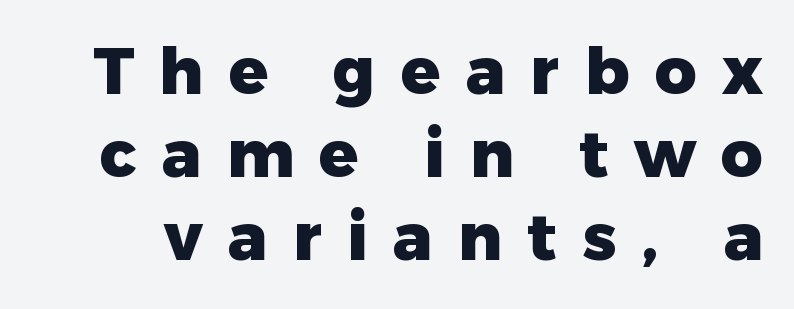
The image shows 65 px heavy sans-serif type, upright; set normal line spacing (1.28x), unusually wide letter spacing (+0.39 em), not underlined; low stroke contrast and a medium x-height.
